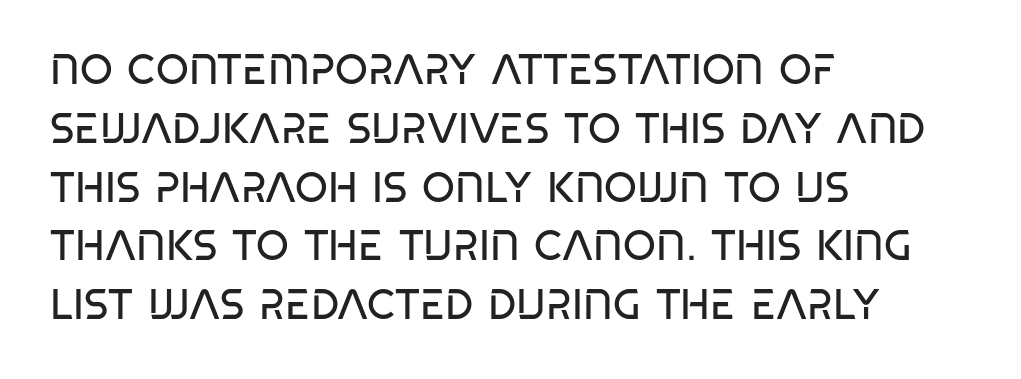
The image shows 42 px regular-weight, condensed sans-serif type; set left-aligned, normal line spacing (1.4x), normal letter spacing, not underlined; low stroke contrast and a large x-height.
